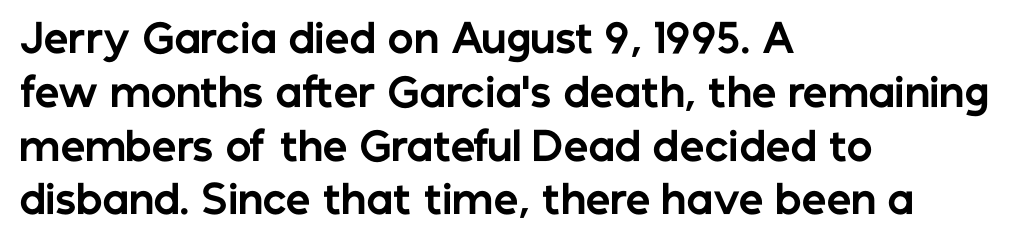
Q: Is the text bold? A: Yes.
Q: Is the text italic (slanted)? A: No, it is upright.
Q: Is the typeface a serif or a sans-serif typeface? A: Sans-serif.
Q: Is the text underlined? A: No.
Q: How is the paragraph aligned? A: Left-aligned.
Q: Is the spacing between letters normal or unusually wide? A: Normal.
Q: Is the spacing between lines tight, normal or loose? A: Normal.
Q: Width (condensed, normal, or wide)? A: Normal.
Q: Stroke contrast? A: Low.
Q: x-height? A: Medium.
Q: Monospaced? A: No.
